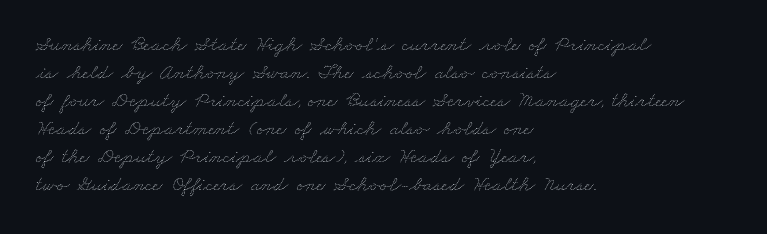
The image shows 21 px text type; set left-aligned, normal line spacing (1.33x), normal letter spacing, not underlined.
